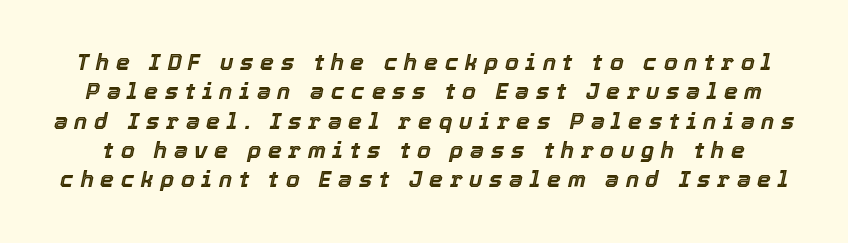
The image shows 22 px text type, italic (leaning right); set normal line spacing (1.33x), unusually wide letter spacing (+0.31 em), not underlined.
